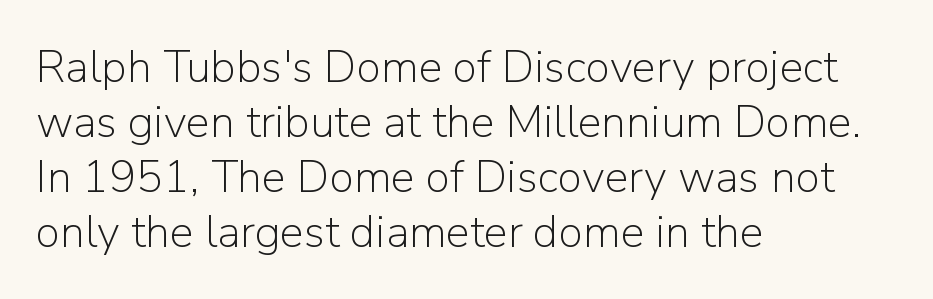
The image shows 45 px light sans-serif type, upright; set left-aligned, line spacing 1.22x, normal letter spacing, not underlined; low stroke contrast and a medium x-height.
